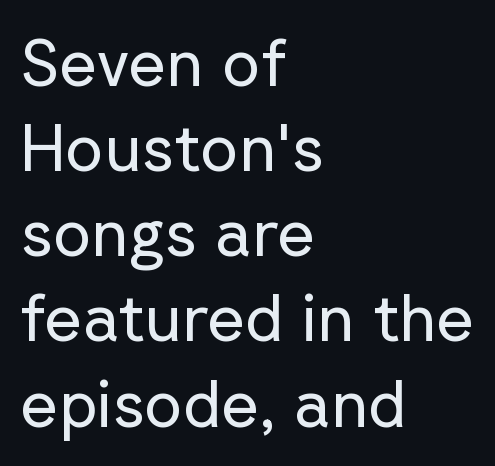
The image shows 66 px regular-weight sans-serif type, upright; set left-aligned, normal line spacing (1.29x), normal letter spacing, not underlined; low stroke contrast and a medium x-height.
